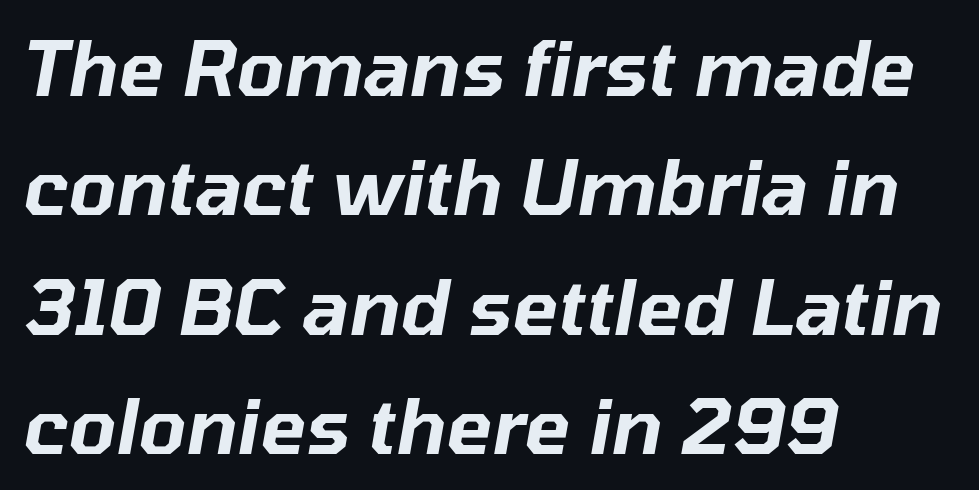
The image shows 76 px text type, italic (leaning right); set left-aligned, normal line spacing (1.57x), normal letter spacing, not underlined; low stroke contrast and a medium x-height.
